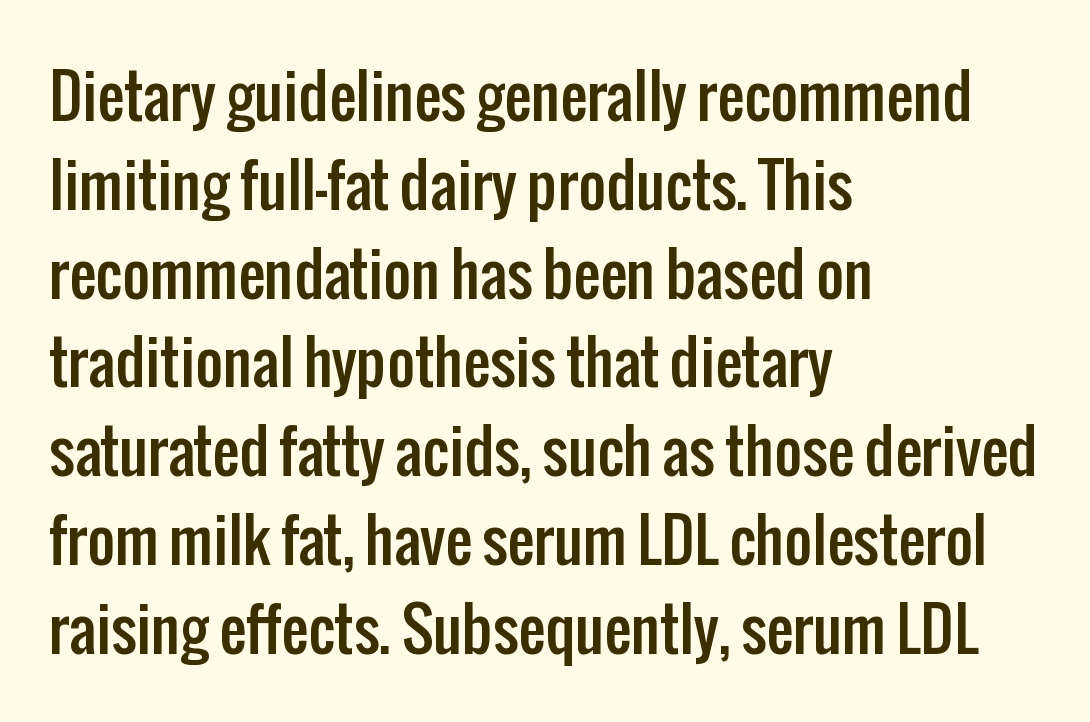
Q: Is the text italic (slanted)? A: No, it is upright.
Q: Is the typeface a serif or a sans-serif typeface? A: Sans-serif.
Q: Is the text underlined? A: No.
Q: How is the paragraph aligned? A: Left-aligned.
Q: Is the spacing between letters normal or unusually wide? A: Normal.
Q: Is the spacing between lines tight, normal or loose? A: Normal.
Q: Width (condensed, normal, or wide)? A: Condensed.
Q: Stroke contrast? A: Low.
Q: x-height? A: Medium.
Q: Monospaced? A: No.
